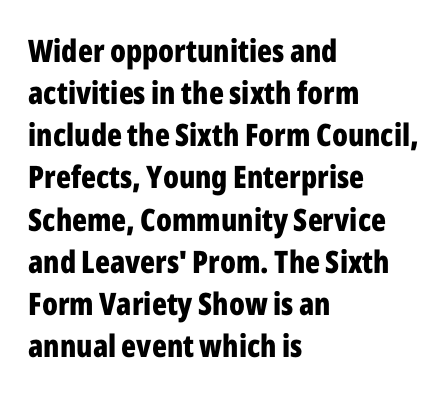
Are there feet on the stems? There aren't — it's a sans. Default kerning and tracking; the words read as compact shapes. Students, this is bold: see how much ink each stroke carries. Vertical strokes here are truly vertical. Spacing verdict: proportional, widths tailored to each character. Notice how the passage keeps a crisp vertical edge on the left only.
